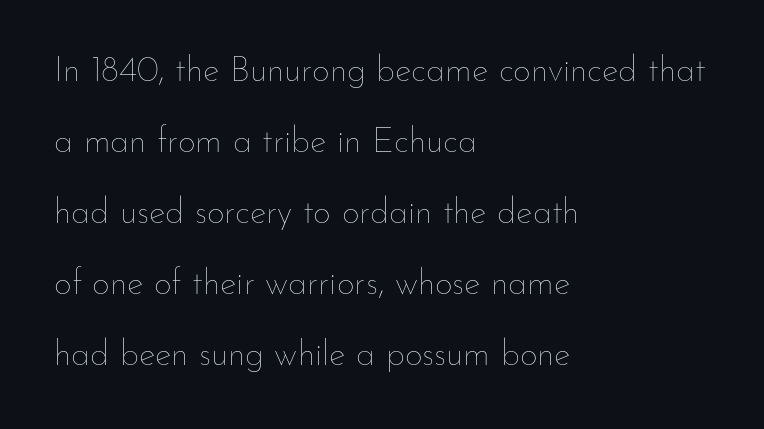
The image shows 35 px thin type, upright; set left-aligned, loose line spacing (2.03x), normal letter spacing, not underlined; low stroke contrast and a small x-height.
